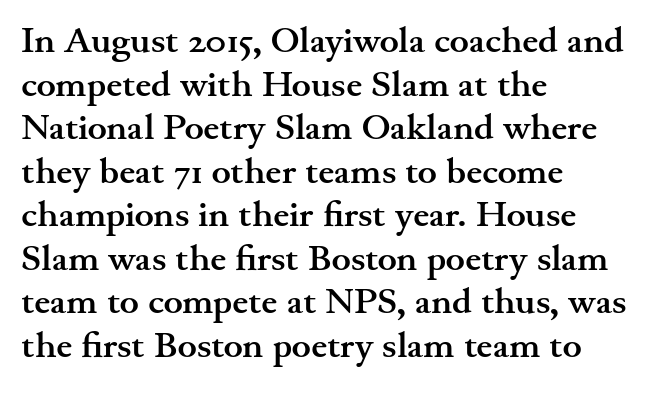
Q: Is the text bold? A: Yes.
Q: Is the text italic (slanted)? A: No, it is upright.
Q: Is the typeface a serif or a sans-serif typeface? A: Serif.
Q: Is the text underlined? A: No.
Q: How is the paragraph aligned? A: Left-aligned.
Q: Is the spacing between letters normal or unusually wide? A: Normal.
Q: Width (condensed, normal, or wide)? A: Wide.
Q: Stroke contrast? A: Medium.
Q: x-height? A: Small.
Q: Monospaced? A: No.
